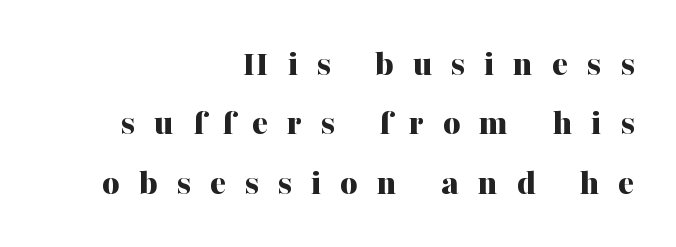
If you drew a line through each stem, it would be perfectly vertical. Thick stems and heavy bowls — unmistakably bold. How would I describe the line gaps? Plain and ordinary. The passage shown has open, widely tracked lettering throughout.
